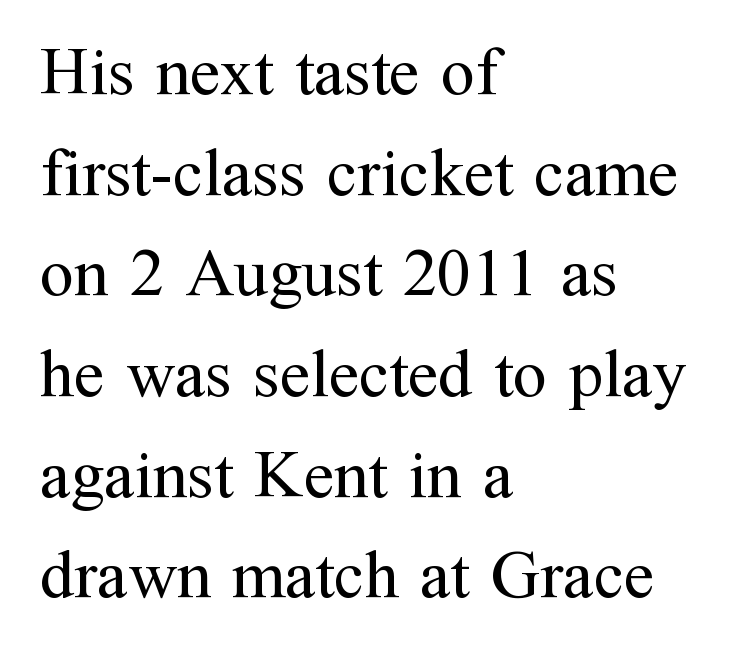
The image shows 68 px regular-weight serif type, upright; set left-aligned, normal line spacing (1.48x), normal letter spacing, not underlined; medium stroke contrast and a medium x-height.
